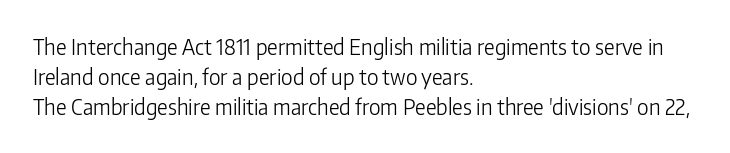
The image shows 21 px text type, upright; set left-aligned, normal line spacing (1.42x), normal letter spacing, not underlined.
